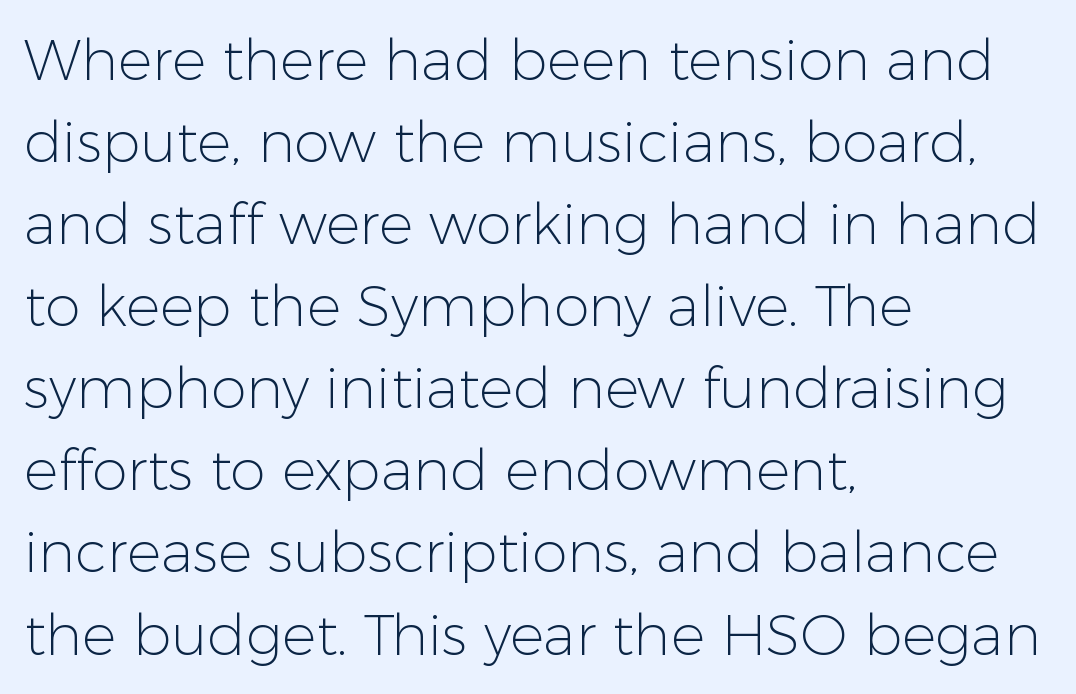
The image shows 57 px light sans-serif type, upright; set left-aligned, normal line spacing (1.44x), normal letter spacing, not underlined; low stroke contrast and a medium x-height.
